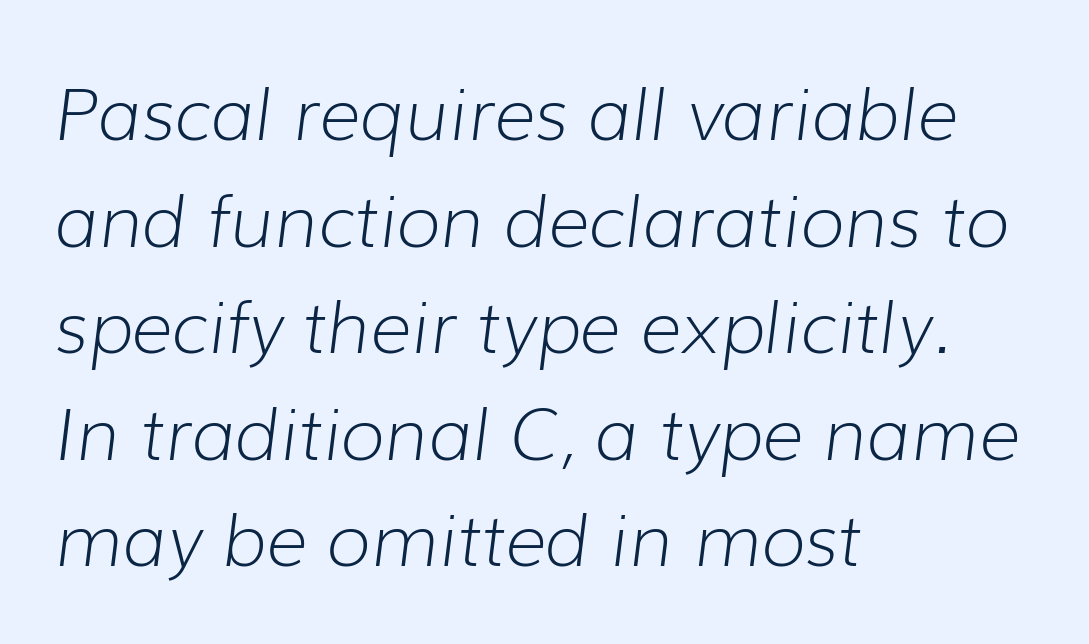
The image shows 72 px light type, italic (leaning right); set left-aligned, normal line spacing (1.48x), normal letter spacing, not underlined; low stroke contrast and a medium x-height.
